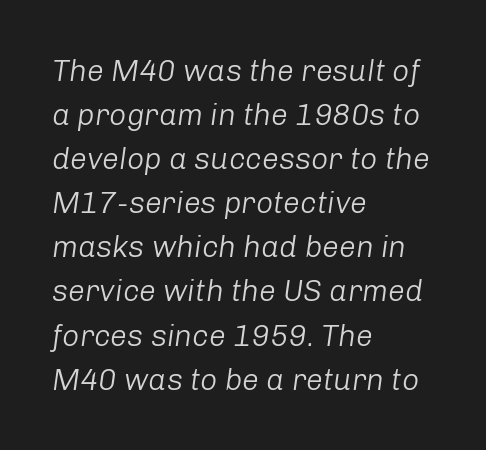
Between one letter and the next there's only the usual sliver of space. In terms of leading, this rendering sits right in the middle. On a weight scale, this lands at 450 or below. The zone under the glyphs is completely vacant. Slant detected: the letters are inclined.
